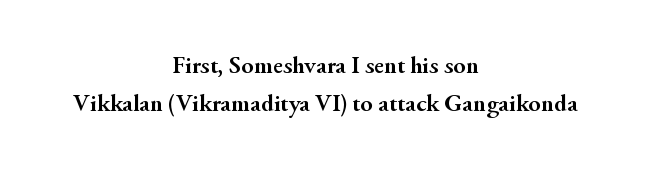
The image shows 25 px bold type, upright; set centered, normal line spacing (1.52x), normal letter spacing, not underlined.
